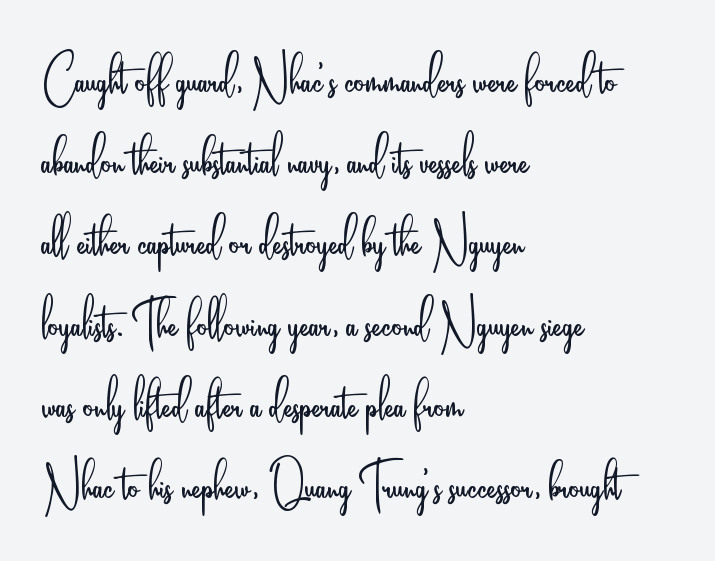
Q: Is the text bold? A: No.
Q: Is the typeface a serif or a sans-serif typeface? A: Sans-serif.
Q: Is the text underlined? A: No.
Q: How is the paragraph aligned? A: Left-aligned.
Q: Is the spacing between letters normal or unusually wide? A: Normal.
Q: Width (condensed, normal, or wide)? A: Condensed.
Q: Stroke contrast? A: Low.
Q: x-height? A: Small.
Q: Monospaced? A: No.
